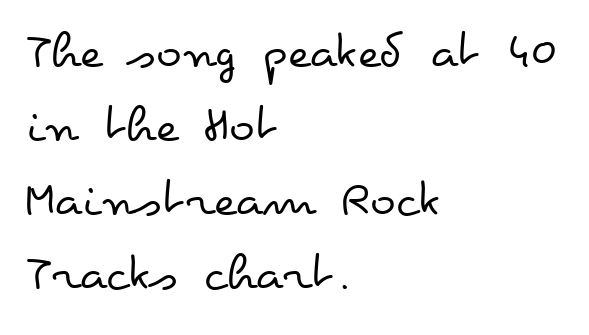
The image shows 54 px regular-weight, wide type, upright; set left-aligned, normal line spacing (1.37x), normal letter spacing, not underlined; low stroke contrast and a small x-height.
